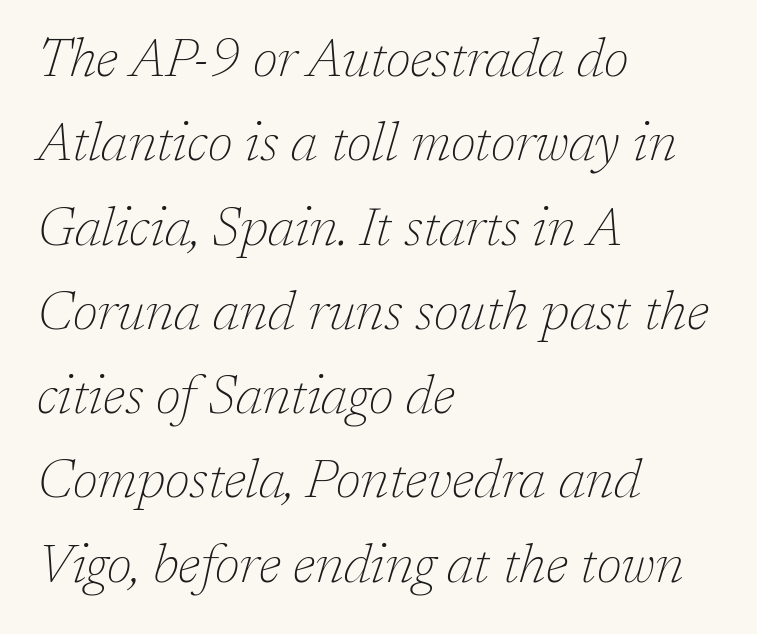
Q: Is the text bold? A: No.
Q: Is the text italic (slanted)? A: Yes, it leans right by about 17 degrees.
Q: Is the typeface a serif or a sans-serif typeface? A: Serif.
Q: Is the text underlined? A: No.
Q: How is the paragraph aligned? A: Left-aligned.
Q: Is the spacing between letters normal or unusually wide? A: Normal.
Q: Is the spacing between lines tight, normal or loose? A: Normal.
Q: Width (condensed, normal, or wide)? A: Normal.
Q: Stroke contrast? A: Low.
Q: x-height? A: Medium.
Q: Monospaced? A: No.
